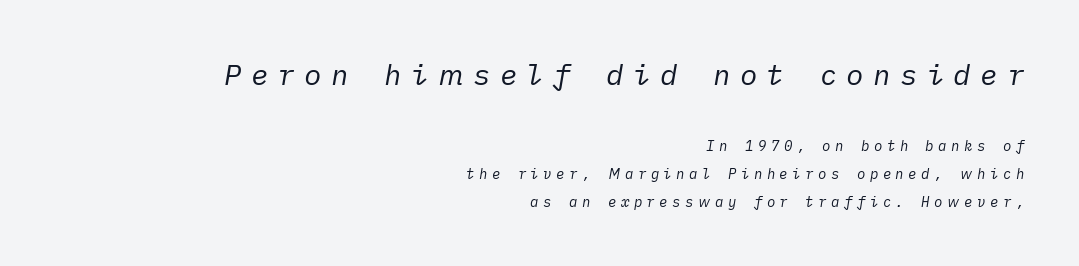
{"italic": "yes", "lean": "right", "slant_degrees": 10, "bold": "no", "weight": "regular", "width": "normal", "stroke_contrast": "low", "x_height": "medium", "underline": "no", "align": "right", "line_spacing": "loose", "line_spacing_ratio": 1.99, "letter_spacing": "wide", "letter_spacing_em": 0.32, "larger_block": "first", "size_ratio": 2.07, "glyph_px": 29}
